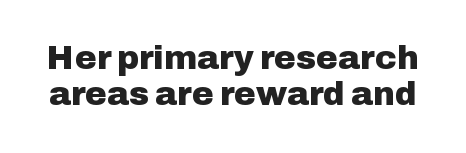
{"serif": "no", "italic": "no", "bold": "yes", "weight": "heavy", "width": "normal", "stroke_contrast": "low", "x_height": "medium", "monospaced": "no", "underline": "no", "line_spacing": "tight", "line_spacing_ratio": 1.1, "letter_spacing": "normal", "letter_spacing_em": 0.0, "glyph_px": 33}
